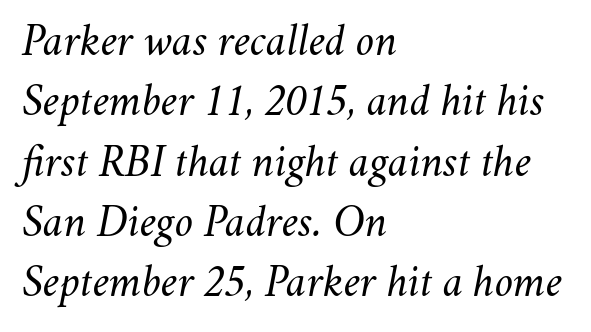
The image shows 45 px regular-weight type, italic (leaning right); set left-aligned, normal line spacing (1.34x), normal letter spacing, not underlined; medium stroke contrast and a small x-height.
